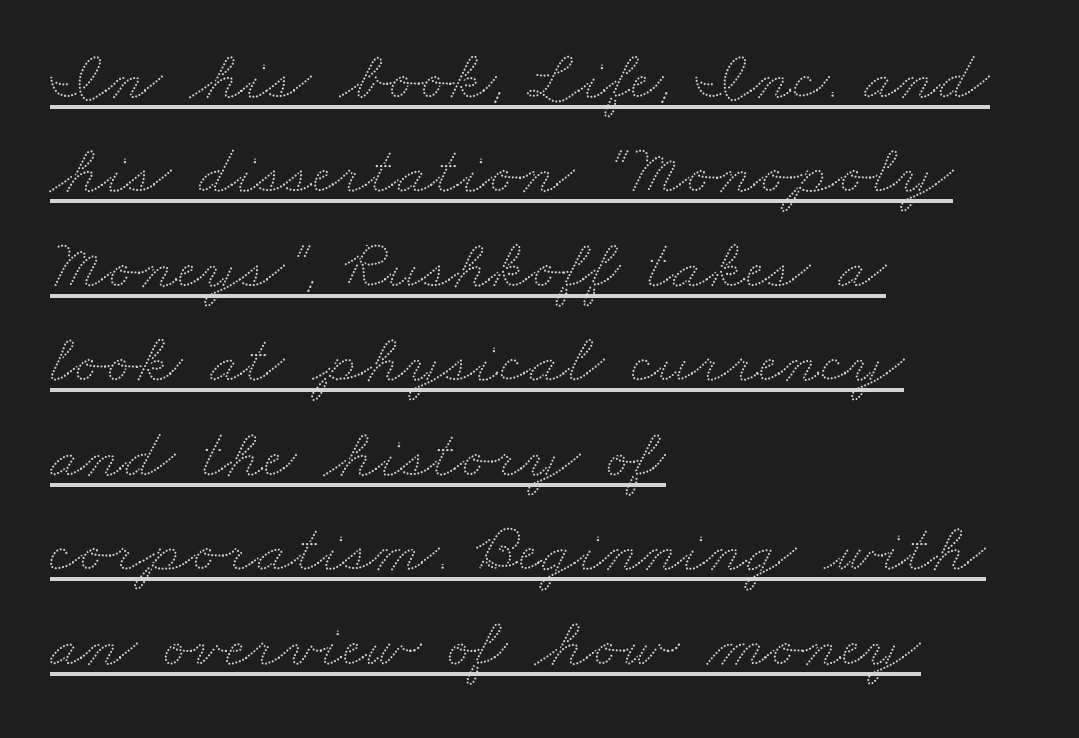
The image shows 70 px wide type; set left-aligned, normal line spacing (1.35x), normal letter spacing, underlined; low stroke contrast and a small x-height.
